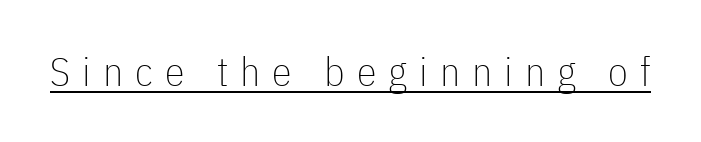
Q: Is the text bold? A: No.
Q: Is the text italic (slanted)? A: No, it is upright.
Q: Is the typeface a serif or a sans-serif typeface? A: Sans-serif.
Q: Is the text underlined? A: Yes.
Q: Is the spacing between letters normal or unusually wide? A: Unusually wide.
Q: Width (condensed, normal, or wide)? A: Condensed.
Q: Stroke contrast? A: Low.
Q: x-height? A: Medium.
Q: Monospaced? A: No.
